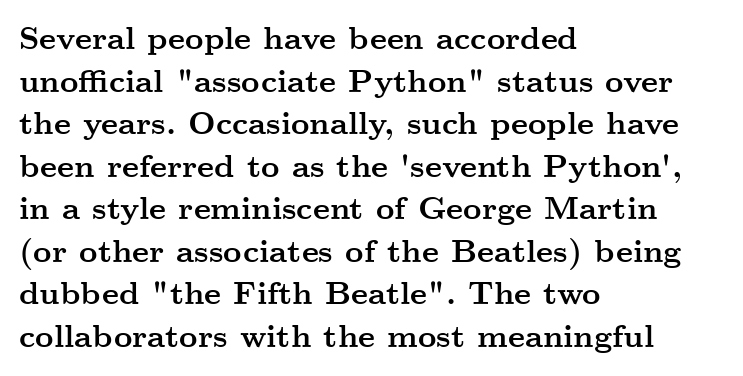
The space beneath each line is pristine and unruled. Leading: standard. Small tapered or slab feet sit at the stroke ends, so this counts as serif. Each line starts at the same left margin while the right side varies. A typesetter would call this proportional, since set widths differ per character. Students, note that the glyphs here touch the page at normal intervals.
